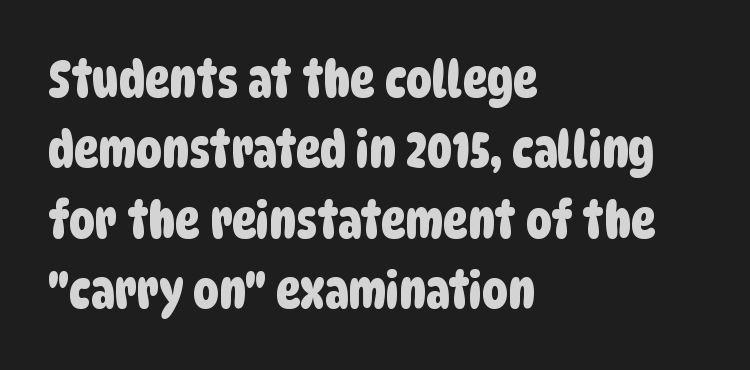
Words appear dense and cohesive because spacing is normal. In terms of letterform style, serifs are entirely absent. The lines are quadded left. Evenly set lines give the paragraph a standard silhouette. Plain, unruled lines of type. Do the characters align in a grid? No, the font is proportional.
